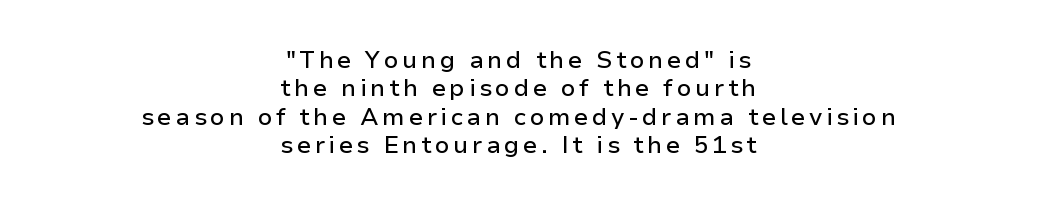
In terms of posture, this sample is upright. The passage shown is not underscored anywhere. A student would call this center alignment; a typographer would say set centered.
